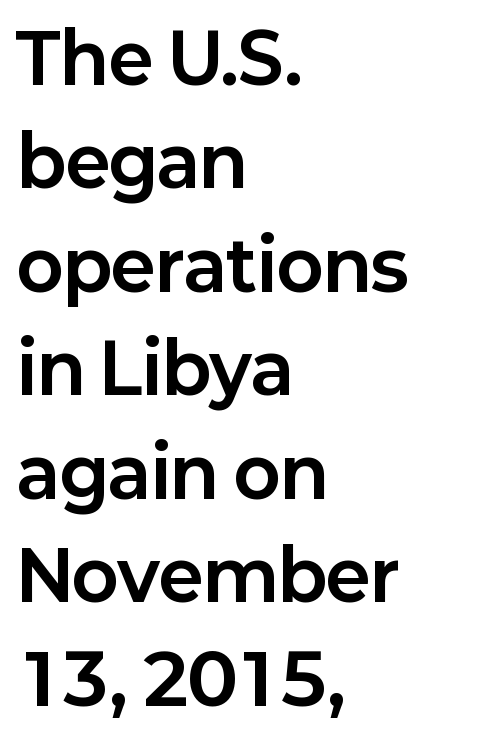
The image shows 69 px bold sans-serif type, upright; set left-aligned, normal line spacing (1.5x), normal letter spacing, not underlined; low stroke contrast and a medium x-height.
